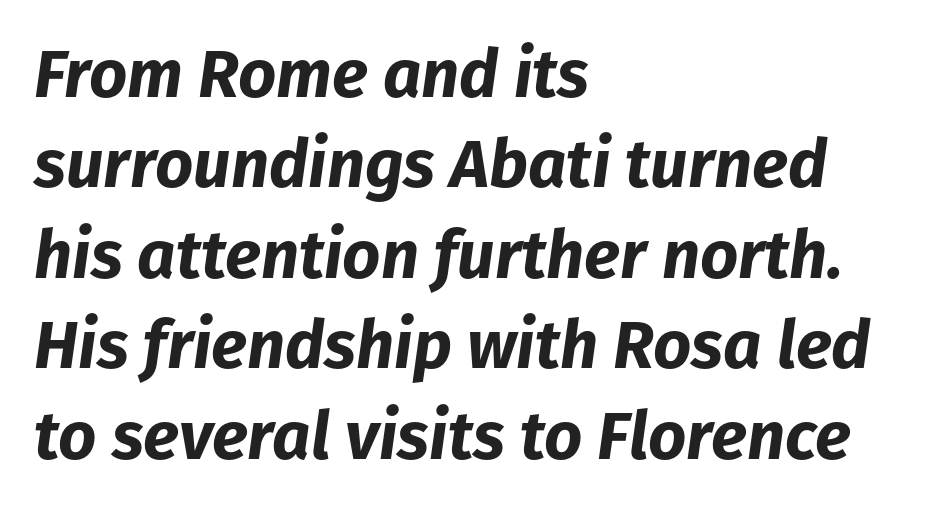
The image shows 67 px bold type, italic (leaning right); set left-aligned, normal line spacing (1.35x), normal letter spacing, not underlined; low stroke contrast and a medium x-height.
